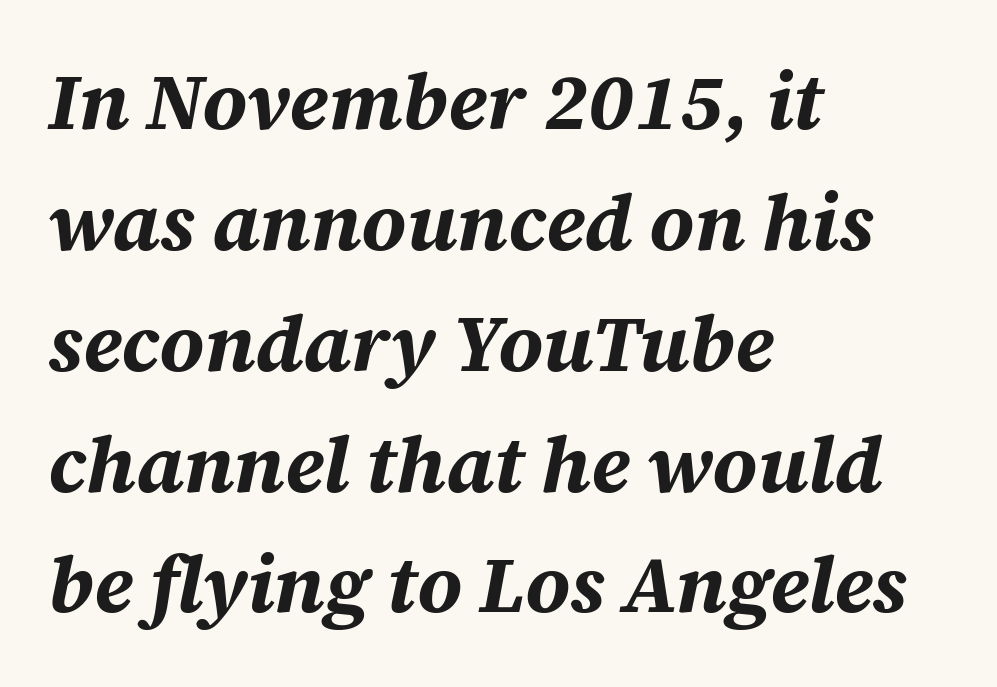
{"italic": "yes", "lean": "right", "slant_degrees": 12, "bold": "yes", "weight": "bold", "width": "normal", "stroke_contrast": "medium", "x_height": "large", "monospaced": "no", "underline": "no", "align": "left", "line_spacing": "normal", "line_spacing_ratio": 1.53, "letter_spacing": "normal", "letter_spacing_em": 0.0, "glyph_px": 79}
